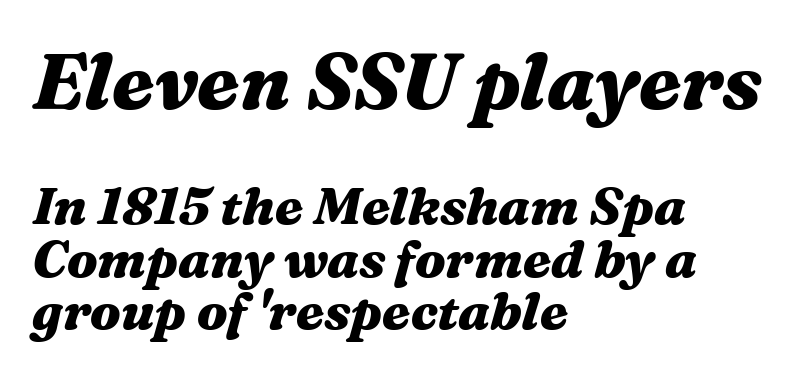
Q: Is the text bold? A: Yes.
Q: Is the text italic (slanted)? A: Yes, it leans right by about 16 degrees.
Q: Is the text underlined? A: No.
Q: How is the paragraph aligned? A: Left-aligned.
Q: Is the spacing between letters normal or unusually wide? A: Normal.
Q: Is the spacing between lines tight, normal or loose? A: Tight.
Q: Which block of text is set in a larger size, the first (top) or the second (bottom)? A: The first (top) one.
Q: Width (condensed, normal, or wide)? A: Wide.
Q: Stroke contrast? A: Medium.
Q: x-height? A: Medium.
Q: Monospaced? A: No.
